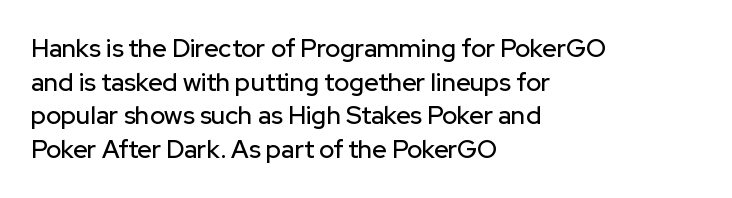
Caption: multi-line text, flush left, ragged right. The font's upright variant was chosen for this text. What stands out about the letter spacing? Nothing — it is the standard amount. Has an underline been added? It has not. This block has exactly the height ordinary leading produces.
